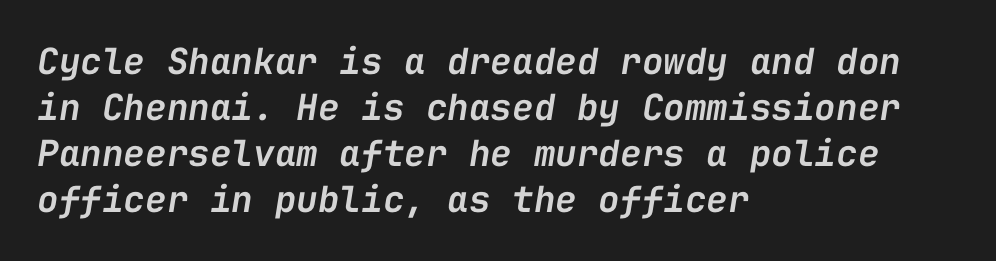
The image shows 36 px semibold type, italic (leaning right), monospaced; set left-aligned, normal line spacing (1.28x), normal letter spacing, not underlined; low stroke contrast and a medium x-height.
